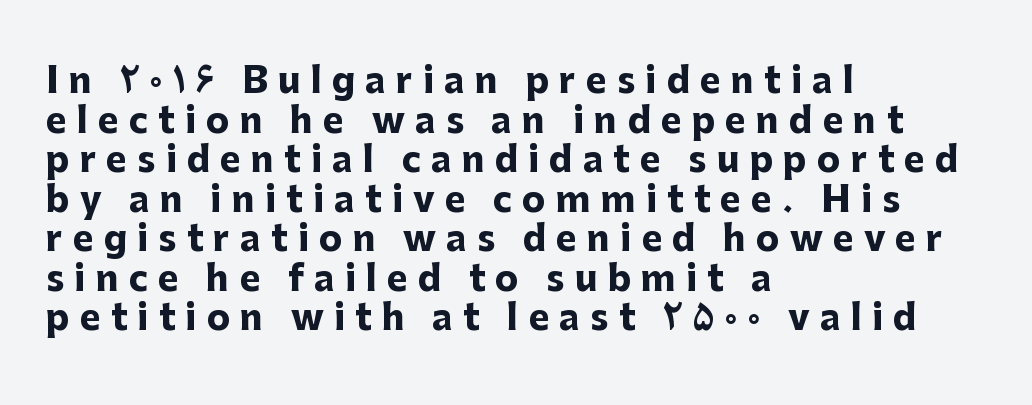
Q: Is the text bold? A: Yes.
Q: Is the text italic (slanted)? A: No, it is upright.
Q: Is the typeface a serif or a sans-serif typeface? A: Sans-serif.
Q: Is the text underlined? A: No.
Q: How is the paragraph aligned? A: Left-aligned.
Q: Is the spacing between letters normal or unusually wide? A: Unusually wide.
Q: Is the spacing between lines tight, normal or loose? A: Tight.
Q: Width (condensed, normal, or wide)? A: Normal.
Q: Stroke contrast? A: Low.
Q: x-height? A: Medium.
Q: Monospaced? A: No.
